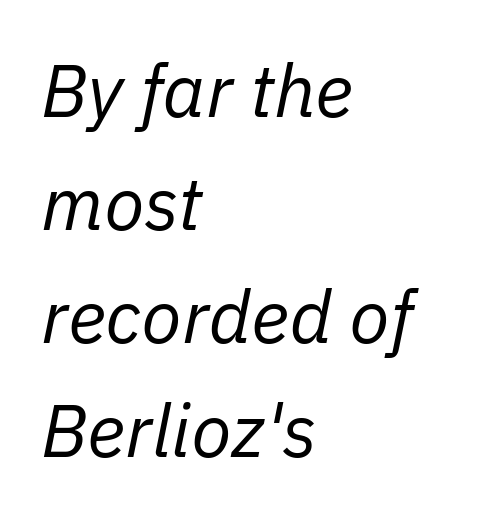
Quick note: underline off. The compositor pushed each line to the left boundary. These lines are rendered in a variable-pitch font. Each stroke keeps to a modest, everyday thickness or less. Does the lettering tilt? It does — this is italic. The rows are spaced the way most documents space them.
